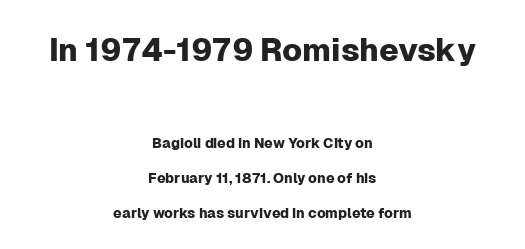
Just letters on the line, the space beneath them empty. Is there any slant? The stems are plumb. You can tell from the bare stems that sans-serif type was used. Top chunk: large. Bottom chunk: small. This sample has the flowing, uneven cadence of proportional lettering. These lines stand farther apart than default settings would place them.
